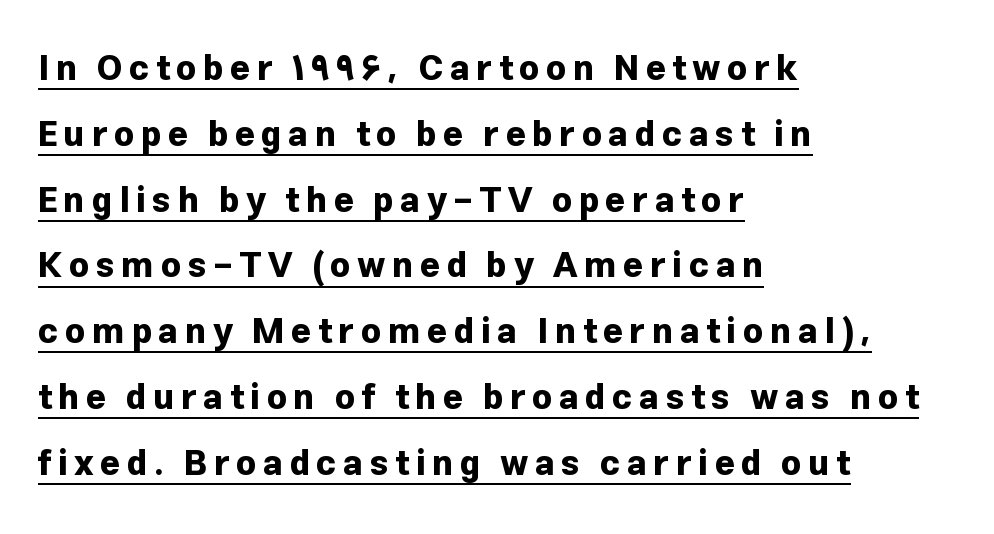
Q: Is the text bold? A: Yes.
Q: Is the text italic (slanted)? A: No, it is upright.
Q: Is the typeface a serif or a sans-serif typeface? A: Sans-serif.
Q: Is the text underlined? A: Yes.
Q: How is the paragraph aligned? A: Left-aligned.
Q: Width (condensed, normal, or wide)? A: Normal.
Q: Stroke contrast? A: Low.
Q: x-height? A: Medium.
Q: Monospaced? A: No.
